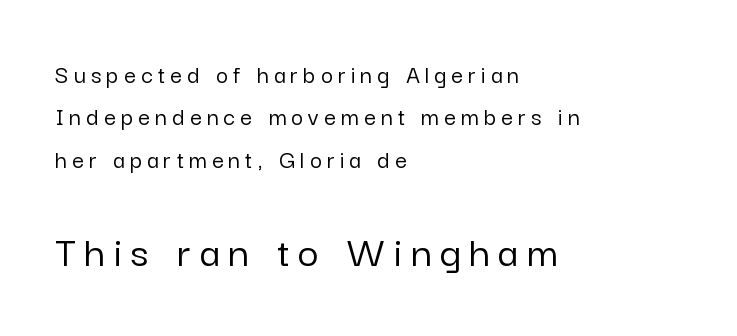
{"serif": "no", "italic": "no", "width": "normal", "stroke_contrast": "low", "x_height": "medium", "monospaced": "no", "underline": "no", "align": "left", "line_spacing": "normal", "line_spacing_ratio": 1.63, "letter_spacing": "wide", "letter_spacing_em": 0.2, "larger_block": "second", "size_ratio": 1.73, "glyph_px": 45}
